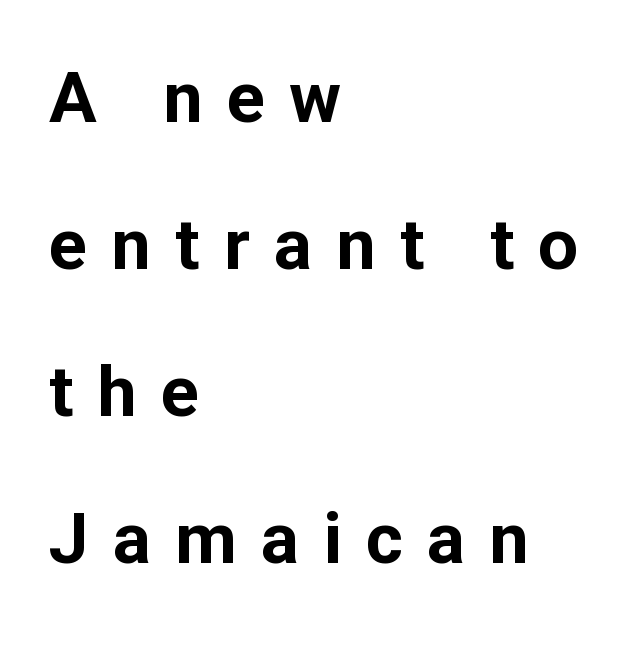
If you measured baseline to baseline, you'd find a long distance. Line beginnings align vertically; line endings do not. Character widths vary here, with narrow letters taking less room than wide ones. Observe the wide spacing: letters keep a clear distance from each other. No italicization has been applied; the sample stays upright. Font category for this specimen: sans-serif.
